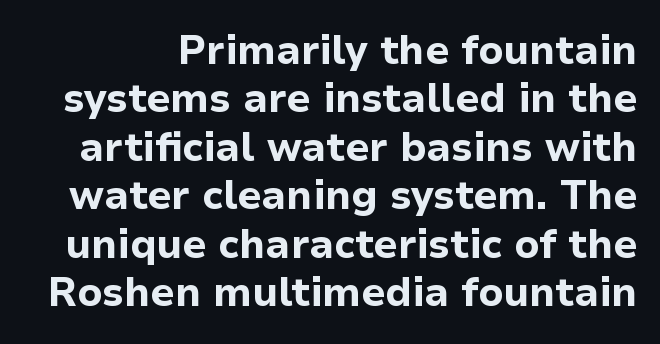
The image shows 40 px bold sans-serif type, upright; set line spacing 1.21x, normal letter spacing, not underlined; low stroke contrast and a medium x-height.
